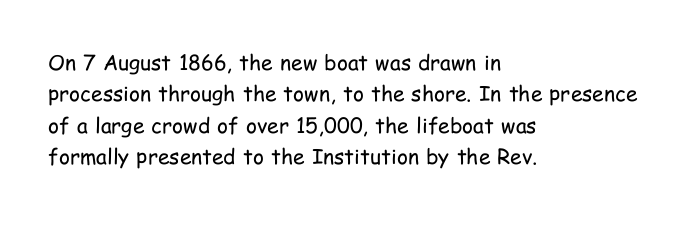
{"italic": "no", "bold": "no", "underline": "no", "align": "left", "line_spacing": "normal", "line_spacing_ratio": 1.49, "letter_spacing": "normal", "letter_spacing_em": 0.0, "glyph_px": 21}
